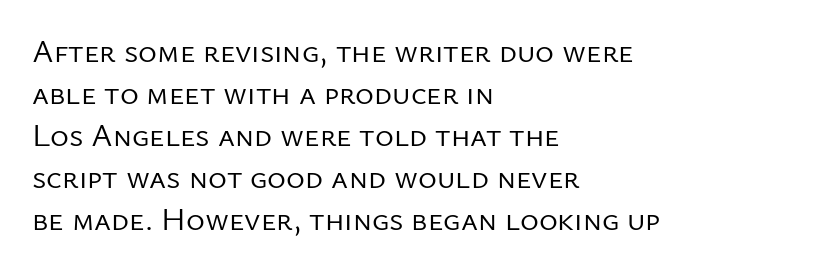
{"serif": "no", "italic": "no", "bold": "no", "weight": "regular", "width": "normal", "stroke_contrast": "low", "x_height": "medium", "monospaced": "no", "underline": "no", "align": "left", "line_spacing": "normal", "line_spacing_ratio": 1.31, "letter_spacing": "normal", "letter_spacing_em": 0.0, "glyph_px": 32}
